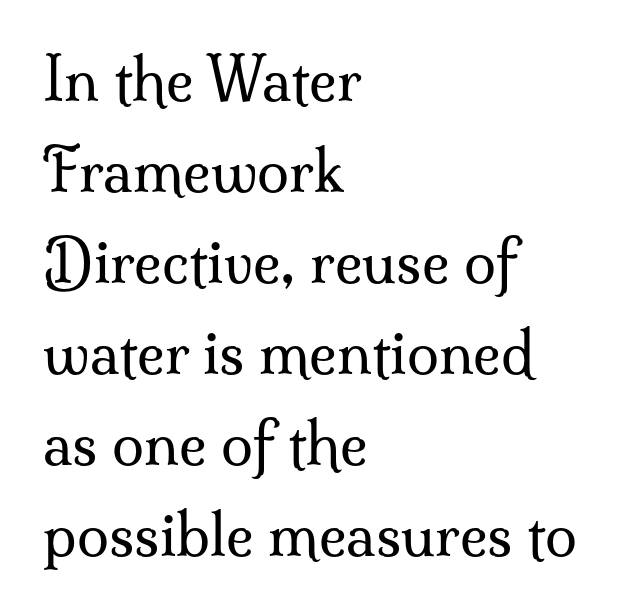
The image shows 58 px regular-weight serif type, upright; set left-aligned, normal line spacing (1.57x), normal letter spacing, not underlined; medium stroke contrast and a small x-height.
